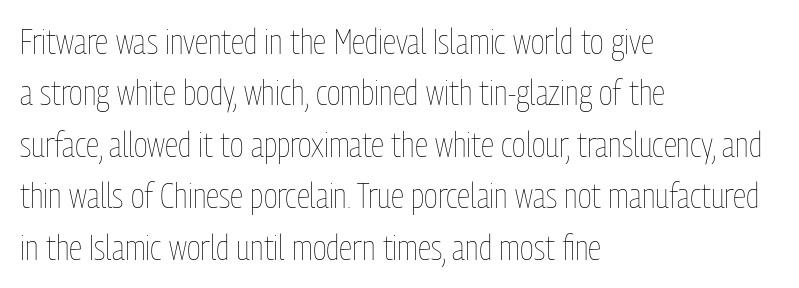
{"italic": "no", "bold": "no", "weight": "thin", "width": "condensed", "stroke_contrast": "low", "x_height": "medium", "monospaced": "no", "underline": "no", "align": "left", "line_spacing": "normal", "line_spacing_ratio": 1.47, "letter_spacing": "normal", "letter_spacing_em": 0.0, "glyph_px": 35}
